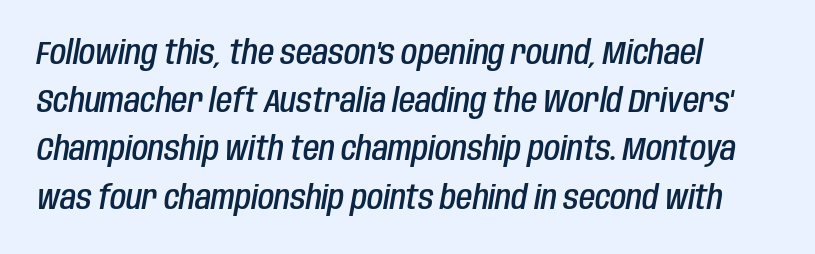
The rag falls on the right side of this text block. Interline gaps are of average width in this sample. Italic? Definitely — the glyphs are oblique. Words float on clear page, feet unadorned. The face used here is proportionally spaced, like ordinary book or web type.
